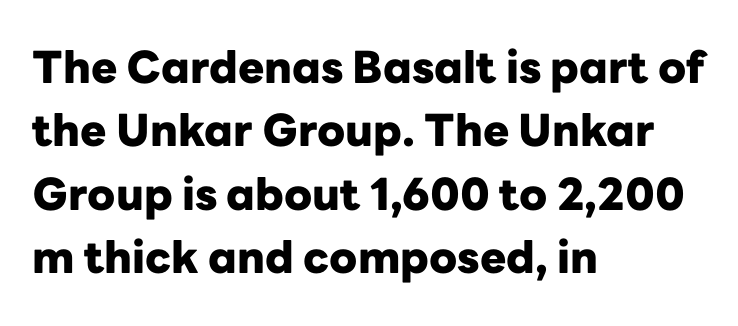
{"serif": "no", "italic": "no", "bold": "yes", "weight": "heavy", "width": "normal", "stroke_contrast": "low", "x_height": "medium", "monospaced": "no", "underline": "no", "align": "left", "line_spacing": "normal", "line_spacing_ratio": 1.44, "letter_spacing": "normal", "letter_spacing_em": 0.0, "glyph_px": 44}
